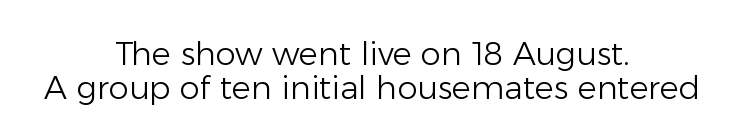
Tall strokes in this sample are plumb rather than angled. In terms of letterform style, serifs are entirely absent. There is no visible air inserted between adjacent glyphs. Leftover space on each line is divided equally before and after the words. Descenders hang freely into open space. Nothing heavy about these letters — not bold at all.
